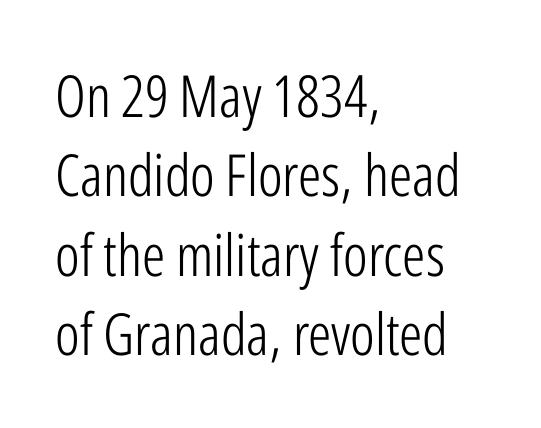
Q: Is the text bold? A: No.
Q: Is the text italic (slanted)? A: No, it is upright.
Q: Is the typeface a serif or a sans-serif typeface? A: Sans-serif.
Q: Is the text underlined? A: No.
Q: How is the paragraph aligned? A: Left-aligned.
Q: Is the spacing between letters normal or unusually wide? A: Normal.
Q: Is the spacing between lines tight, normal or loose? A: Normal.
Q: Width (condensed, normal, or wide)? A: Condensed.
Q: Stroke contrast? A: Low.
Q: x-height? A: Medium.
Q: Monospaced? A: No.
